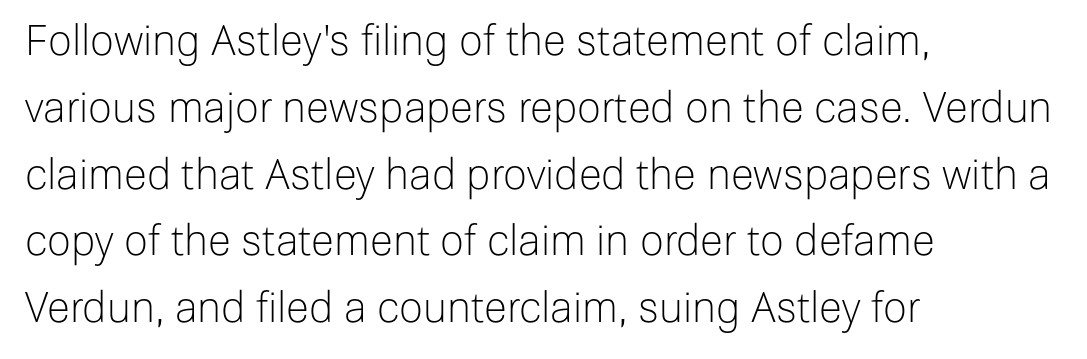
{"serif": "no", "italic": "no", "bold": "no", "weight": "light", "width": "normal", "stroke_contrast": "low", "x_height": "medium", "monospaced": "no", "underline": "no", "align": "left", "line_spacing": "normal", "line_spacing_ratio": 1.59, "letter_spacing": "normal", "letter_spacing_em": 0.0, "glyph_px": 42}
